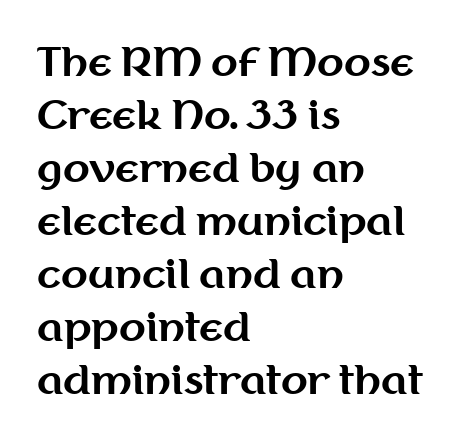
Q: Is the text bold? A: Yes.
Q: Is the text italic (slanted)? A: No, it is upright.
Q: Is the typeface a serif or a sans-serif typeface? A: Sans-serif.
Q: Is the text underlined? A: No.
Q: How is the paragraph aligned? A: Left-aligned.
Q: Is the spacing between letters normal or unusually wide? A: Normal.
Q: Is the spacing between lines tight, normal or loose? A: Normal.
Q: Width (condensed, normal, or wide)? A: Normal.
Q: Stroke contrast? A: Medium.
Q: x-height? A: Medium.
Q: Monospaced? A: No.
